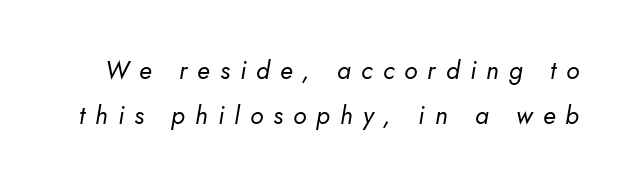
The image shows 25 px text type, italic (leaning right); set line spacing 1.8x, unusually wide letter spacing (+0.4 em), not underlined.
